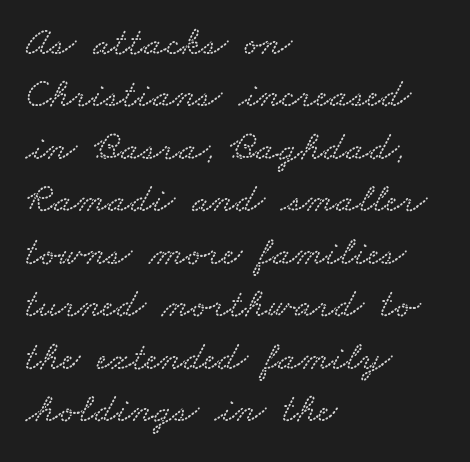
The image shows 41 px wide type; set left-aligned, normal line spacing (1.28x), normal letter spacing, not underlined; low stroke contrast and a small x-height.
